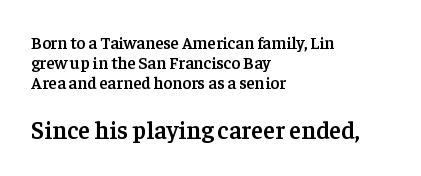
Q: Is the text bold? A: Semi-bold.
Q: Is the text italic (slanted)? A: No, it is upright.
Q: Is the text underlined? A: No.
Q: How is the paragraph aligned? A: Left-aligned.
Q: Is the spacing between letters normal or unusually wide? A: Normal.
Q: Which block of text is set in a larger size, the first (top) or the second (bottom)? A: The second (bottom) one.
